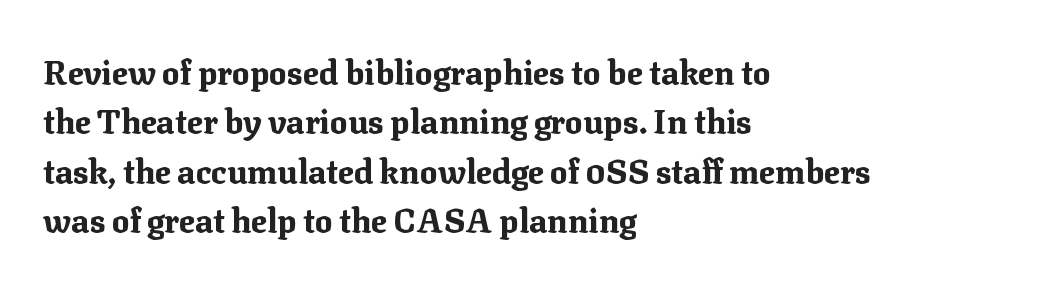
The image shows 33 px bold serif type, upright; set left-aligned, normal line spacing (1.5x), normal letter spacing, not underlined; medium stroke contrast and a medium x-height.
